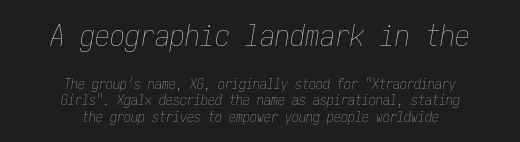
The image shows 30 px thin, condensed type, italic (leaning right); set centered, line spacing 1.17x, normal letter spacing, not underlined; the first (top) block is 2.14x larger; low stroke contrast and a medium x-height.
